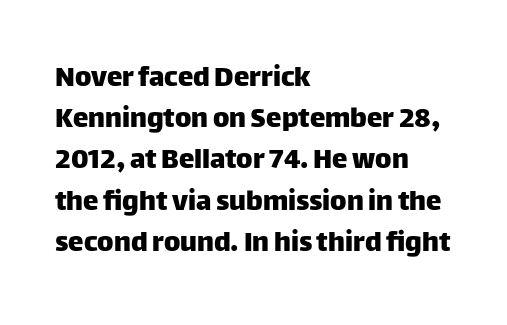
Q: Is the text italic (slanted)? A: No, it is upright.
Q: Is the typeface a serif or a sans-serif typeface? A: Sans-serif.
Q: Is the text underlined? A: No.
Q: How is the paragraph aligned? A: Left-aligned.
Q: Is the spacing between letters normal or unusually wide? A: Normal.
Q: Is the spacing between lines tight, normal or loose? A: Normal.
Q: Width (condensed, normal, or wide)? A: Normal.
Q: Stroke contrast? A: Low.
Q: x-height? A: Large.
Q: Monospaced? A: No.
